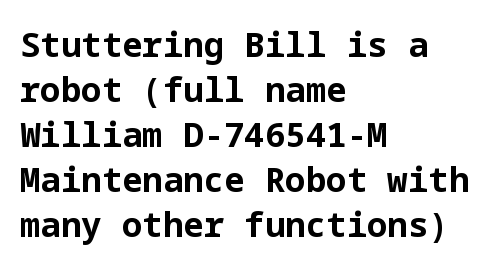
The image shows 34 px bold sans-serif type, upright; set left-aligned, normal line spacing (1.32x), normal letter spacing, not underlined; low stroke contrast and a medium x-height.
